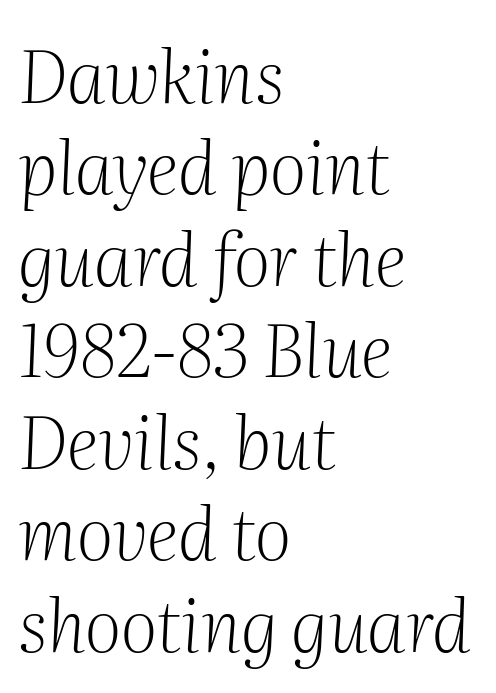
{"serif": "yes", "italic": "yes", "lean": "right", "slant_degrees": 2, "bold": "no", "weight": "light", "width": "normal", "stroke_contrast": "medium", "x_height": "medium", "monospaced": "no", "underline": "no", "align": "left", "line_spacing": "normal", "line_spacing_ratio": 1.27, "letter_spacing": "normal", "letter_spacing_em": 0.0, "glyph_px": 72}
